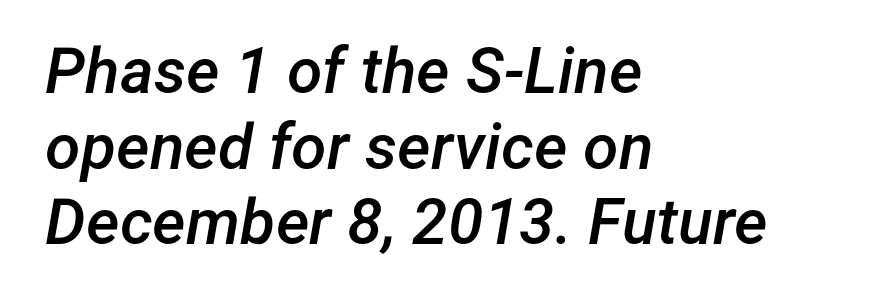
The image shows 64 px semibold type, italic (leaning right); set left-aligned, line spacing 1.18x, normal letter spacing, not underlined; low stroke contrast and a medium x-height.
